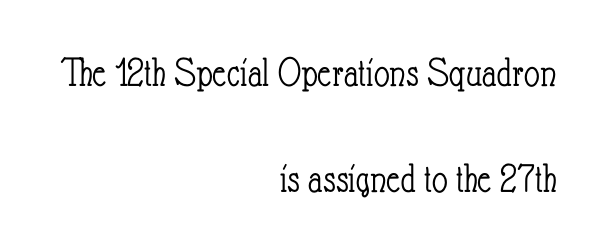
{"italic": "no", "bold": "no", "weight": "light", "width": "condensed", "stroke_contrast": "low", "x_height": "small", "monospaced": "no", "underline": "no", "align": "right", "line_spacing": "loose", "line_spacing_ratio": 2.47, "letter_spacing": "normal", "letter_spacing_em": 0.0, "glyph_px": 43}
